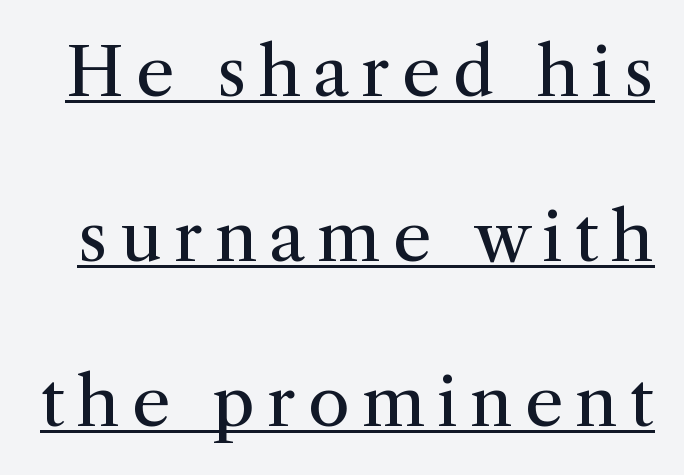
Underlining? Definitely there. The rendering shows small feet on the letterforms — a serif design. Loosely led — the rows are spread out. These lines are rendered in a variable-pitch font. This is not heavy type; no bold has been used.
